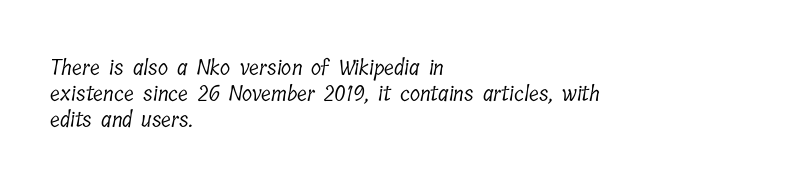
The foot of each line stays bare and open. The characters are drawn with everyday or finer stroke widths. Letter spacing: default. Line beginnings align vertically; line endings do not.
